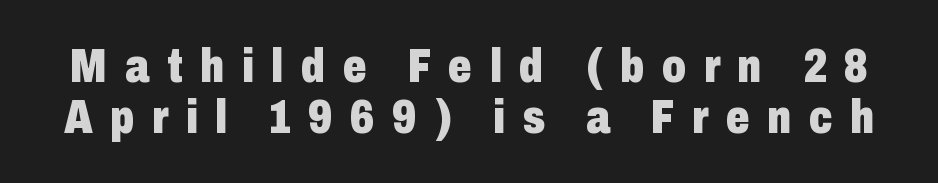
{"serif": "no", "italic": "no", "bold": "yes", "weight": "heavy", "width": "condensed", "stroke_contrast": "low", "x_height": "medium", "monospaced": "no", "underline": "no", "line_spacing": "tight", "line_spacing_ratio": 1.08, "letter_spacing": "wide", "letter_spacing_em": 0.37, "glyph_px": 47}
